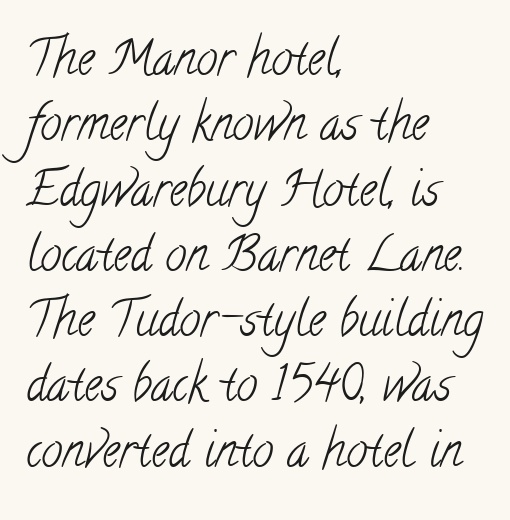
Q: Is the text bold? A: No.
Q: Is the typeface a serif or a sans-serif typeface? A: Serif.
Q: Is the text underlined? A: No.
Q: How is the paragraph aligned? A: Left-aligned.
Q: Is the spacing between letters normal or unusually wide? A: Normal.
Q: Is the spacing between lines tight, normal or loose? A: Normal.
Q: Width (condensed, normal, or wide)? A: Condensed.
Q: Stroke contrast? A: Low.
Q: x-height? A: Small.
Q: Monospaced? A: No.
